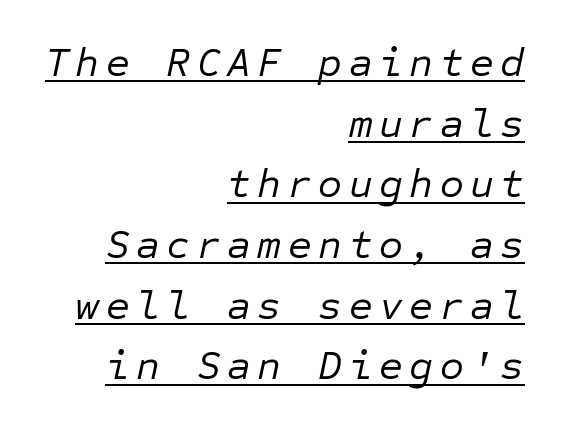
This sample has the even, mechanical cadence of fixed-width lettering. Horizontally, the lines are justified to the trailing edge only. Summary of vertical rhythm: regular, with standard interline spacing. Stems and bowls with no extra thickness — not bold. Is there an underline? Yes — a line sits under the letters.
